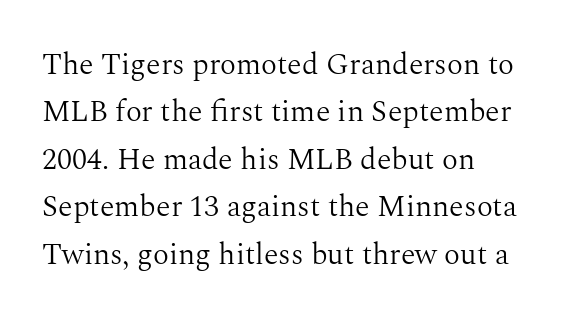
{"serif": "yes", "italic": "no", "bold": "no", "weight": "light", "width": "normal", "stroke_contrast": "medium", "x_height": "medium", "monospaced": "no", "underline": "no", "align": "left", "line_spacing": "normal", "line_spacing_ratio": 1.58, "letter_spacing": "normal", "letter_spacing_em": 0.0, "glyph_px": 30}
